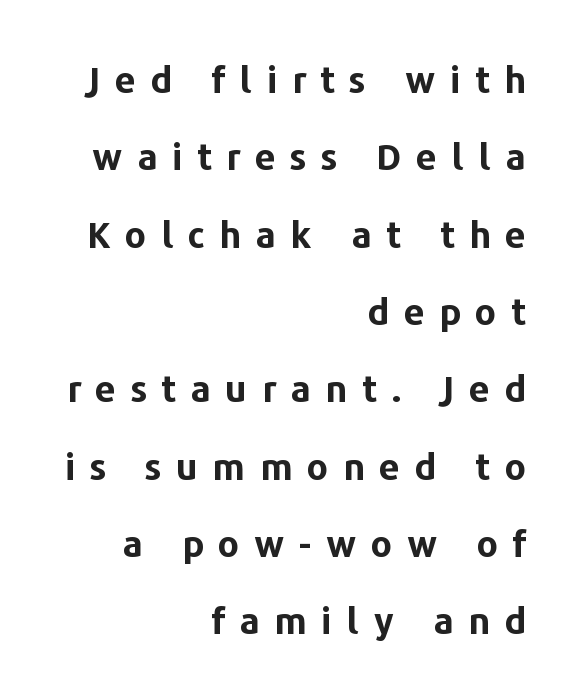
Q: Is the text bold? A: Yes.
Q: Is the text italic (slanted)? A: No, it is upright.
Q: Is the typeface a serif or a sans-serif typeface? A: Sans-serif.
Q: Is the text underlined? A: No.
Q: How is the paragraph aligned? A: Right-aligned.
Q: Is the spacing between letters normal or unusually wide? A: Unusually wide.
Q: Is the spacing between lines tight, normal or loose? A: Loose.
Q: Width (condensed, normal, or wide)? A: Normal.
Q: Stroke contrast? A: Low.
Q: x-height? A: Medium.
Q: Monospaced? A: No.
